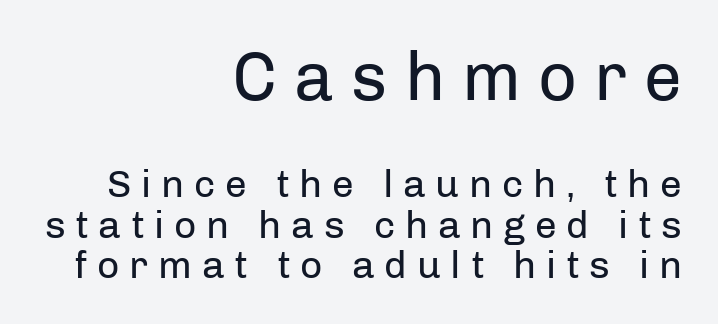
The image shows 68 px regular-weight sans-serif type, upright; set right-aligned, tight line spacing (1.03x), unusually wide letter spacing (+0.25 em), not underlined; the first (top) block is 1.74x larger; low stroke contrast and a medium x-height.
